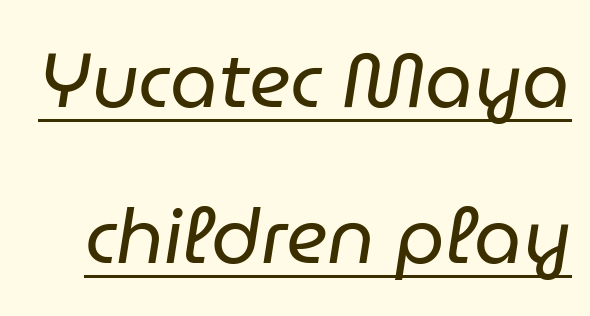
Q: Is the text bold? A: No.
Q: Is the text italic (slanted)? A: Yes, it leans right by about 9 degrees.
Q: Is the text underlined? A: Yes.
Q: Is the spacing between letters normal or unusually wide? A: Normal.
Q: Is the spacing between lines tight, normal or loose? A: Loose.
Q: Width (condensed, normal, or wide)? A: Normal.
Q: Stroke contrast? A: Low.
Q: x-height? A: Medium.
Q: Monospaced? A: No.
